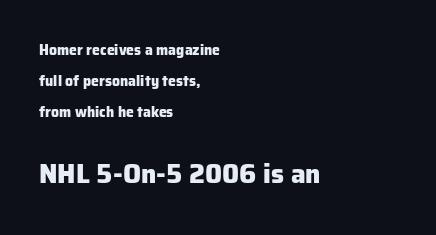
Q: Is the text bold? A: Yes.
Q: Is the text italic (slanted)? A: No, it is upright.
Q: Is the text underlined? A: No.
Q: How is the paragraph aligned? A: Left-aligned.
Q: Is the spacing between letters normal or unusually wide? A: Normal.
Q: Is the spacing between lines tight, normal or loose? A: Loose.
Q: Which block of text is set in a larger size, the first (top) or the second (bottom)? A: The second (bottom) one.
